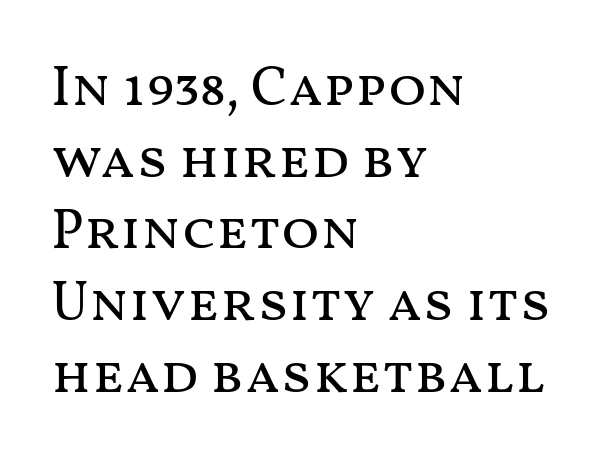
{"italic": "no", "bold": "no", "weight": "regular", "width": "wide", "stroke_contrast": "medium", "x_height": "medium", "monospaced": "no", "underline": "no", "align": "left", "line_spacing": "normal", "line_spacing_ratio": 1.28, "letter_spacing": "normal", "letter_spacing_em": 0.0, "glyph_px": 56}
